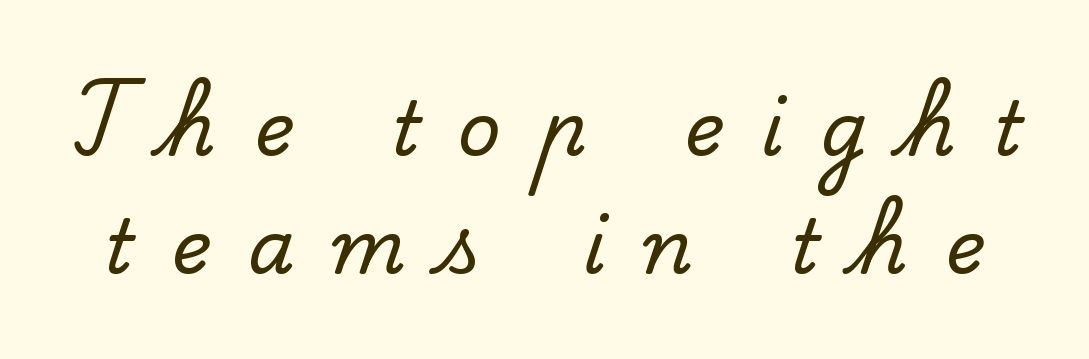
The image shows 75 px serif type; set normal line spacing (1.58x), unusually wide letter spacing (+0.5 em), not underlined; low stroke contrast and a small x-height.
